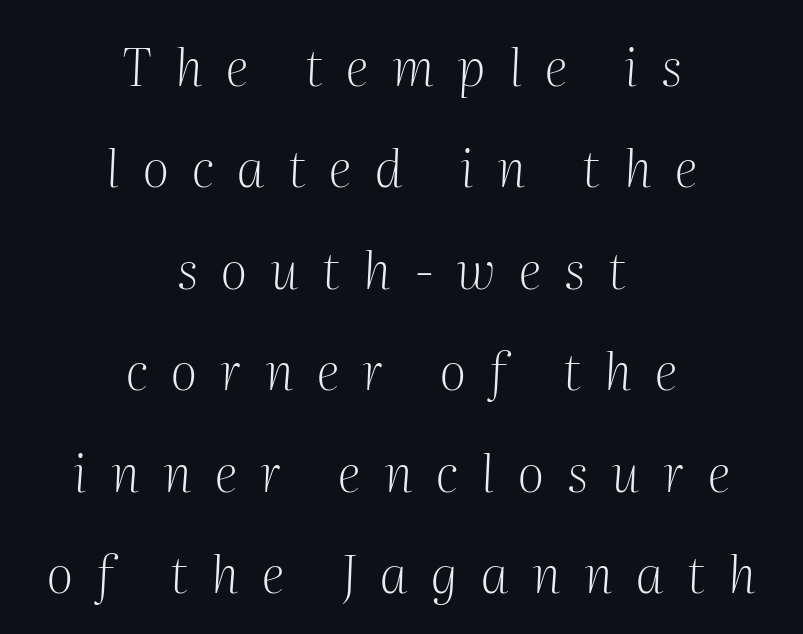
The image shows 52 px light serif type, italic (leaning right); set centered, loose line spacing (1.95x), unusually wide letter spacing (+0.45 em), not underlined; medium stroke contrast and a medium x-height.
